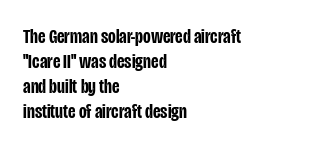
Q: Is the text bold? A: Semi-bold.
Q: Is the text italic (slanted)? A: No, it is upright.
Q: Is the text underlined? A: No.
Q: How is the paragraph aligned? A: Left-aligned.
Q: Is the spacing between letters normal or unusually wide? A: Normal.
